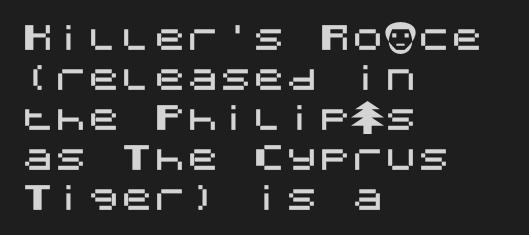
Notice how the passage keeps a crisp vertical edge on the left only. How are the letters spaced? Ordinarily, with no added tracking. The words here are not underlined. Every character sits straight up, as roman type does. Serif or sans? Sans — the stroke terminals are bare.
